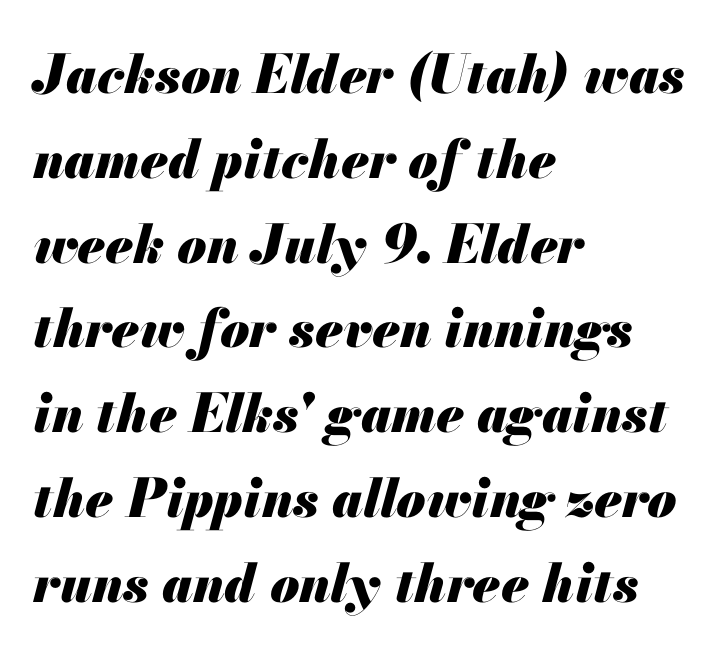
Observe the ordinary spacing: letters are neighbours, not strangers. The face used here is proportionally spaced, like ordinary book or web type. These words are printed bold, with thick strokes throughout. This sample keeps an unexceptional amount of space between lines. Each line starts at the same left margin while the right side varies. Unmarked baselines from the first word to the last.
